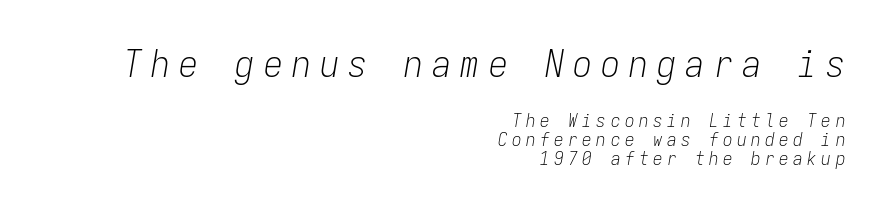
Each stroke keeps to a modest, everyday thickness or less. The space between consecutive lines is stingy. Teacher's note: observe the even right margin — that is flush-right alignment. Looks like terminal output: every glyph gets an equal slot. Notice how the stems are inclined rather than vertical — that's the hallmark of italics.
